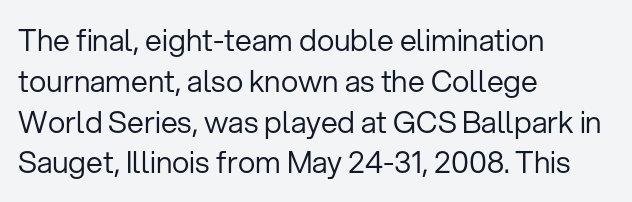
The image shows 30 px regular-weight sans-serif type, upright; set left-aligned, normal line spacing (1.36x), normal letter spacing, not underlined; low stroke contrast and a medium x-height.
